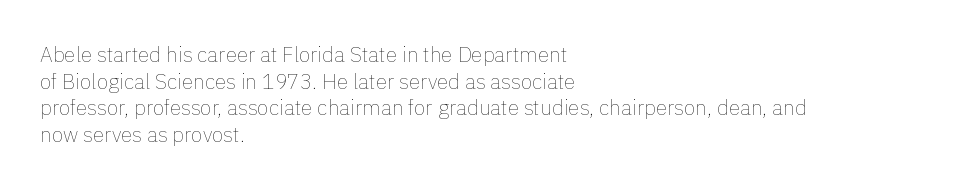
{"italic": "no", "bold": "no", "underline": "no", "align": "left", "line_spacing": "normal", "line_spacing_ratio": 1.27, "letter_spacing": "normal", "letter_spacing_em": 0.0, "glyph_px": 21}
